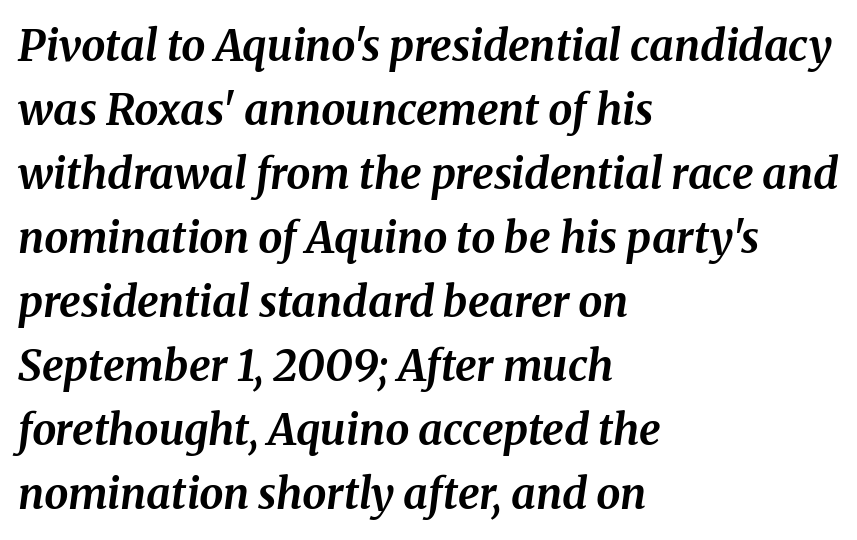
Q: Is the text bold? A: Yes.
Q: Is the text italic (slanted)? A: Yes, it leans right by about 8 degrees.
Q: Is the text underlined? A: No.
Q: How is the paragraph aligned? A: Left-aligned.
Q: Is the spacing between letters normal or unusually wide? A: Normal.
Q: Is the spacing between lines tight, normal or loose? A: Normal.
Q: Width (condensed, normal, or wide)? A: Normal.
Q: Stroke contrast? A: Medium.
Q: x-height? A: Medium.
Q: Monospaced? A: No.
